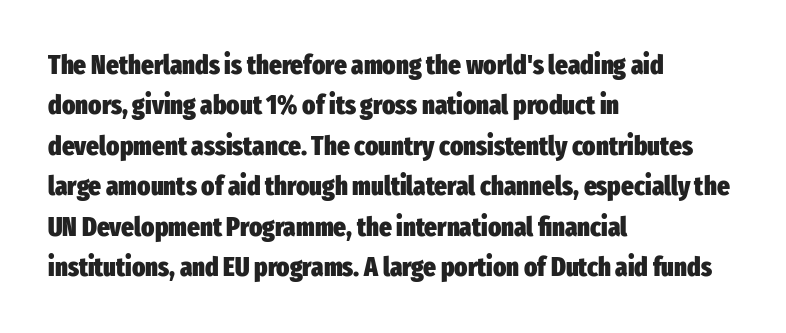
The image shows 27 px bold type, upright; set left-aligned, normal line spacing (1.5x), normal letter spacing, not underlined.
